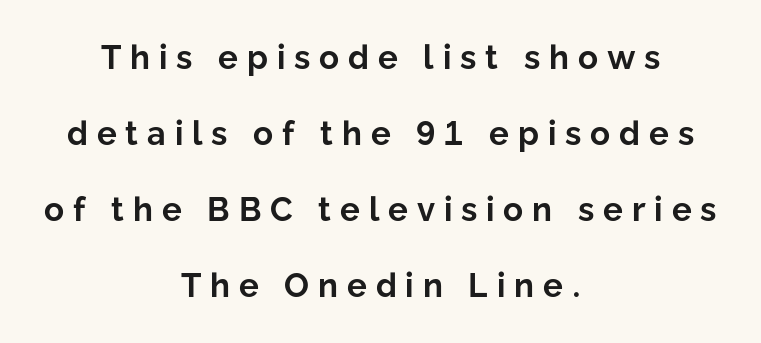
{"serif": "no", "italic": "no", "bold": "yes", "weight": "bold", "width": "normal", "stroke_contrast": "low", "x_height": "medium", "monospaced": "no", "underline": "no", "align": "center", "line_spacing": "loose", "line_spacing_ratio": 2.3, "letter_spacing": "wide", "letter_spacing_em": 0.27, "glyph_px": 33}
